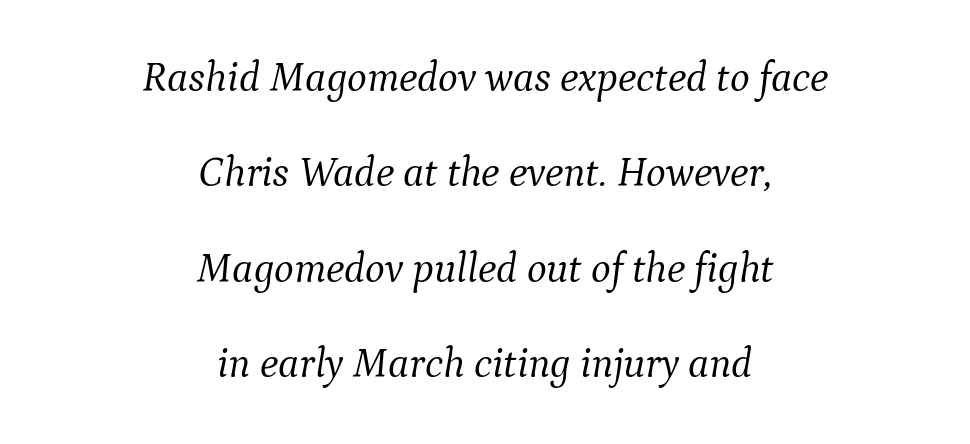
The face used here is rendered with its standard letterfit. Nothing heavy about these letters — not bold at all. Typographically, this falls in the serif category. Both edges are ragged and mirror each other, which tells us the setting is centered. Each letter keeps its own natural width here, so spacing adapts to shape. Designer's note — italics engaged.
